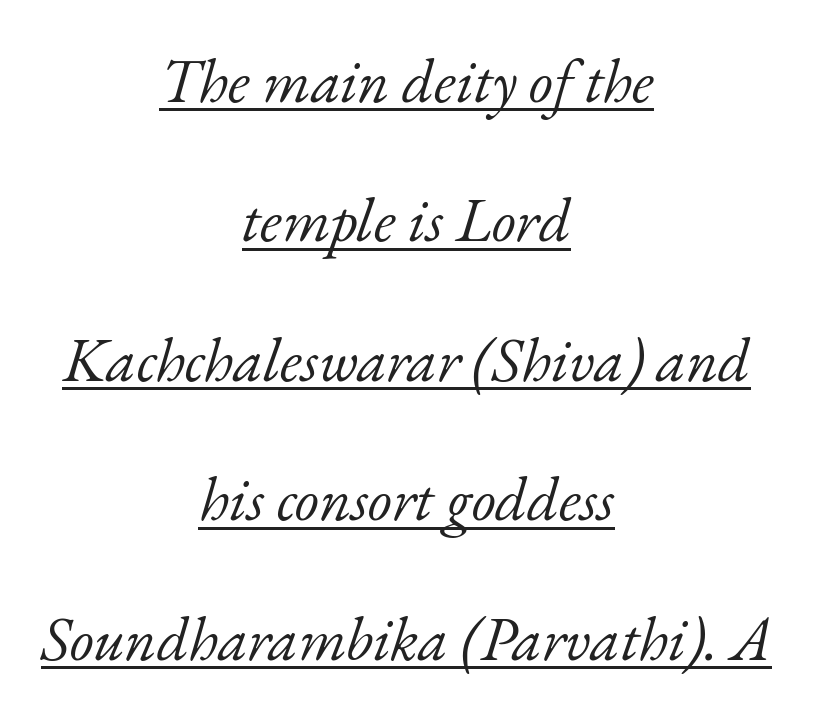
{"serif": "yes", "italic": "yes", "lean": "right", "slant_degrees": 17, "bold": "no", "weight": "light", "width": "normal", "stroke_contrast": "low", "x_height": "small", "monospaced": "no", "underline": "yes", "align": "center", "line_spacing": "loose", "line_spacing_ratio": 2.25, "letter_spacing": "normal", "letter_spacing_em": 0.0, "glyph_px": 62}
